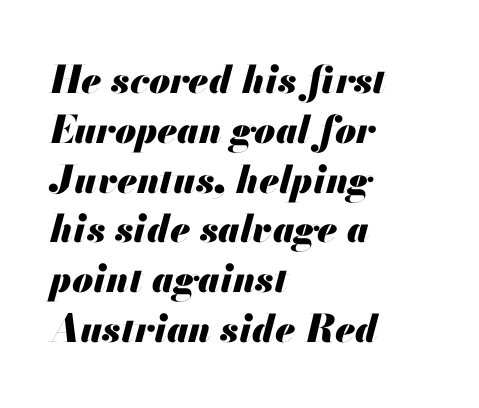
The face used here is proportionally spaced, like ordinary book or web type. Short and long lines alike share a common starting point at left. The sample has been set heavy, in full bold. Interline gaps are of average width in this sample. Observe the ordinary spacing: letters are neighbours, not strangers. Decoration check: the copy has no underline.
